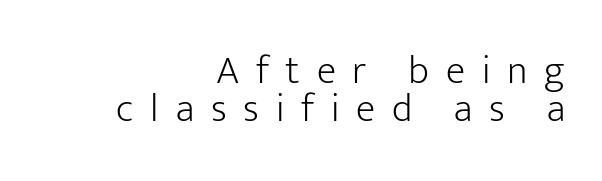
When letters stand straight like this, we call the style roman or upright. Observe the absence of serifs on each vertical stroke in this sample. Tracking here is generous; glyphs stand well apart from one another. These lines stack with their right ends in a neat column. Each new line begins almost immediately beneath the previous one. Underlining? Definitely not there.
